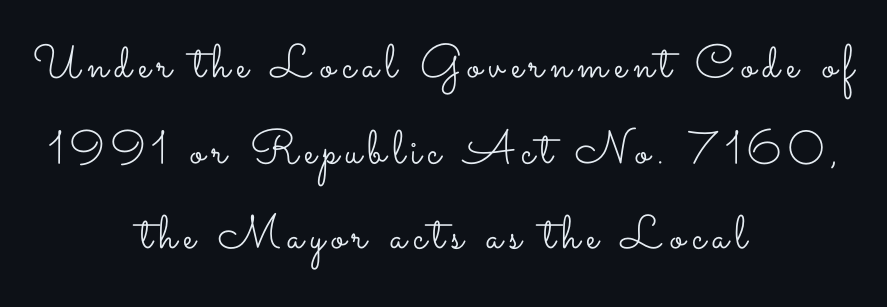
Plain, unruled lines of type. These glyphs show unthickened strokes, regular width or finer. Here the designer chose a conventional face with non-uniform glyph widths.
